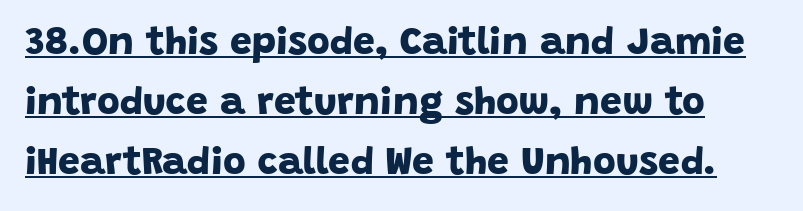
The image shows 39 px bold sans-serif type; set normal line spacing (1.54x), normal letter spacing, underlined; low stroke contrast and a large x-height.
